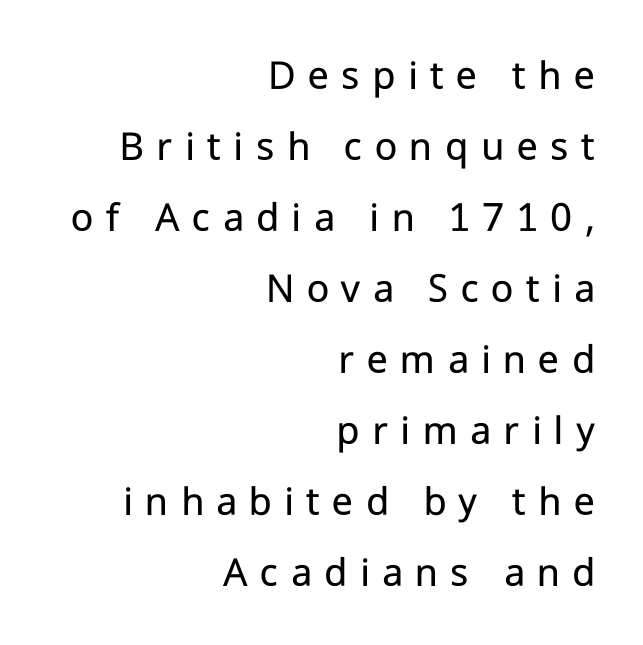
{"serif": "no", "italic": "no", "bold": "no", "weight": "regular", "width": "normal", "stroke_contrast": "low", "x_height": "medium", "monospaced": "no", "underline": "no", "align": "right", "line_spacing": "normal", "line_spacing_ratio": 1.65, "letter_spacing": "wide", "letter_spacing_em": 0.29, "glyph_px": 43}
